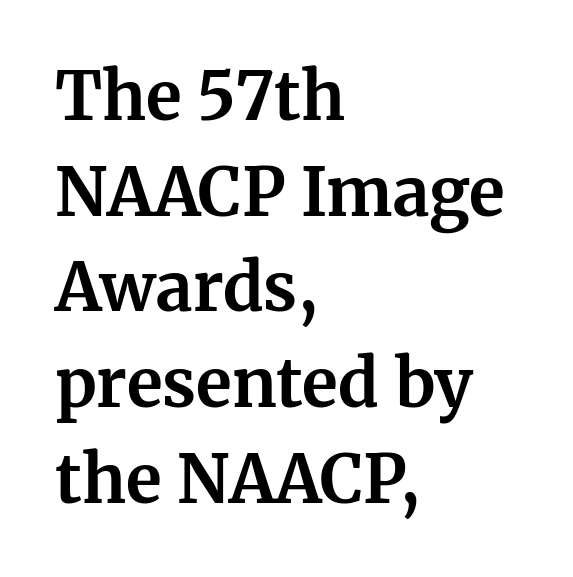
{"serif": "yes", "italic": "no", "bold": "yes", "weight": "bold", "width": "normal", "stroke_contrast": "medium", "x_height": "medium", "monospaced": "no", "underline": "no", "align": "left", "line_spacing": "normal", "line_spacing_ratio": 1.45, "letter_spacing": "normal", "letter_spacing_em": 0.0, "glyph_px": 66}
